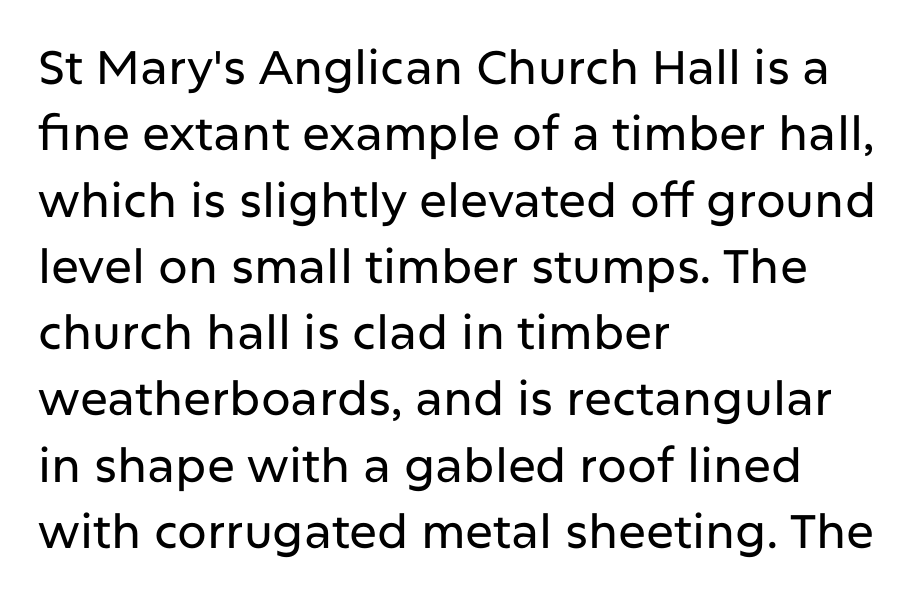
Words appear dense and cohesive because spacing is normal. The letters advance in unequal steps, a hallmark of proportional type. The vertical gap from one line to the next is medium. Serifs: no, the terminals of the letterforms are clean. It's the straight-up-and-down kind of type.
